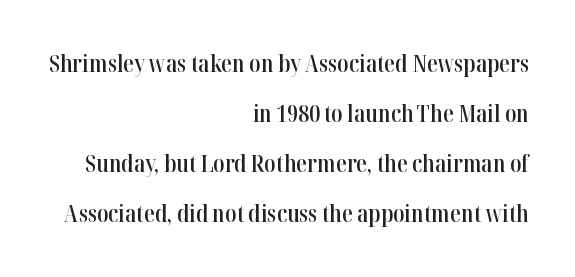
Q: Is the text bold? A: Semi-bold.
Q: Is the text italic (slanted)? A: No, it is upright.
Q: Is the text underlined? A: No.
Q: How is the paragraph aligned? A: Right-aligned.
Q: Is the spacing between letters normal or unusually wide? A: Normal.
Q: Is the spacing between lines tight, normal or loose? A: Loose.
